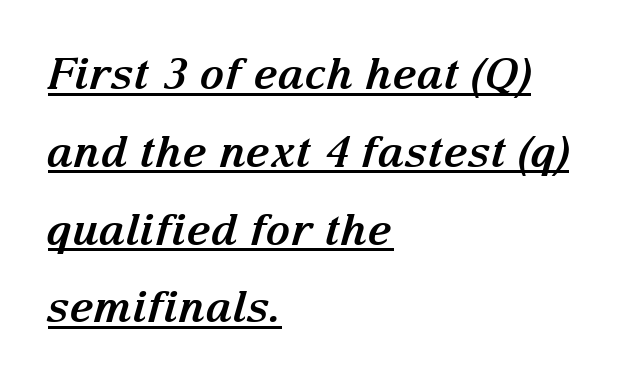
You could not count columns in this text — the font is proportionally spaced. Underlined type. Caption: multi-line text, flush left, ragged right. Here the glyphs are tracked normally, forming tight word shapes. In terms of posture, this sample is oblique. Note: serifs present on the glyphs.
